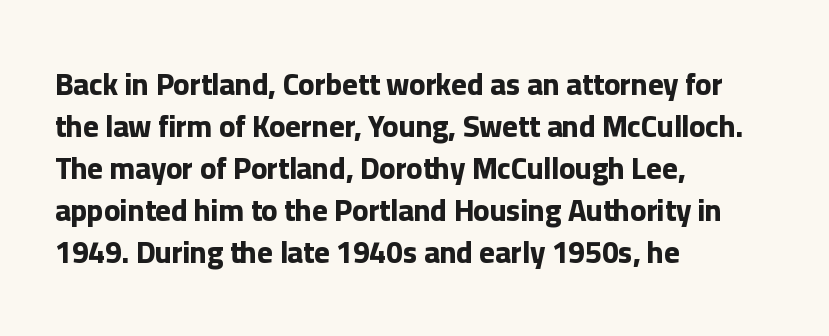
Q: Is the text bold? A: Yes.
Q: Is the text italic (slanted)? A: No, it is upright.
Q: Is the typeface a serif or a sans-serif typeface? A: Sans-serif.
Q: Is the text underlined? A: No.
Q: How is the paragraph aligned? A: Left-aligned.
Q: Is the spacing between letters normal or unusually wide? A: Normal.
Q: Is the spacing between lines tight, normal or loose? A: Normal.
Q: Width (condensed, normal, or wide)? A: Normal.
Q: Stroke contrast? A: Low.
Q: x-height? A: Medium.
Q: Monospaced? A: No.
